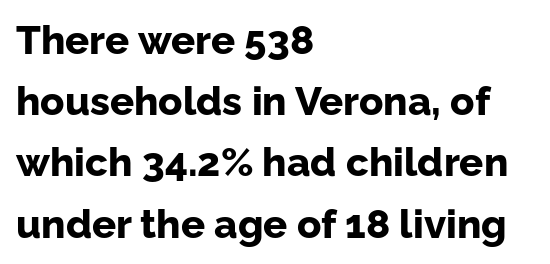
Q: Is the text bold? A: Yes.
Q: Is the text italic (slanted)? A: No, it is upright.
Q: Is the typeface a serif or a sans-serif typeface? A: Sans-serif.
Q: Is the text underlined? A: No.
Q: How is the paragraph aligned? A: Left-aligned.
Q: Is the spacing between letters normal or unusually wide? A: Normal.
Q: Is the spacing between lines tight, normal or loose? A: Normal.
Q: Width (condensed, normal, or wide)? A: Normal.
Q: Stroke contrast? A: Low.
Q: x-height? A: Medium.
Q: Monospaced? A: No.
